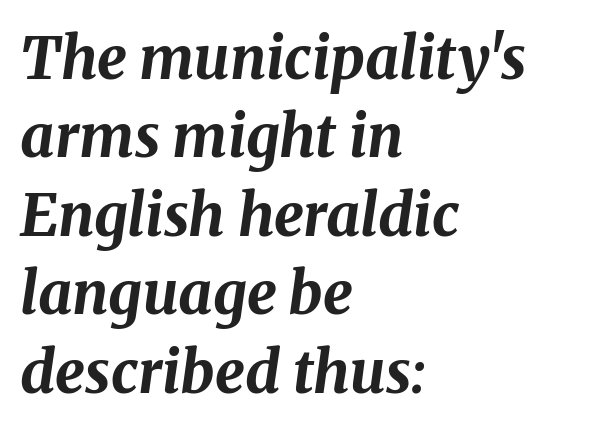
Q: Is the text bold? A: Yes.
Q: Is the text italic (slanted)? A: Yes, it leans right by about 8 degrees.
Q: Is the text underlined? A: No.
Q: How is the paragraph aligned? A: Left-aligned.
Q: Is the spacing between letters normal or unusually wide? A: Normal.
Q: Is the spacing between lines tight, normal or loose? A: Normal.
Q: Width (condensed, normal, or wide)? A: Normal.
Q: Stroke contrast? A: Medium.
Q: x-height? A: Medium.
Q: Monospaced? A: No.
